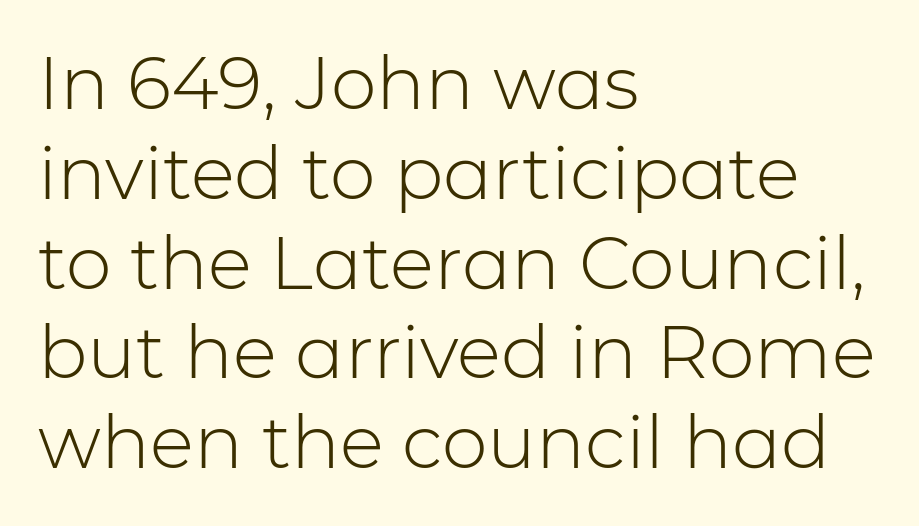
Summary of weight: not heavy and not bold. Check where the strokes stop: nothing finishes them off — pure sans. Layout note: lines flush left. Posture: vertical. Looks like regular typesetting: each glyph gets only the width it needs. The space beneath each line is pristine and unruled.
